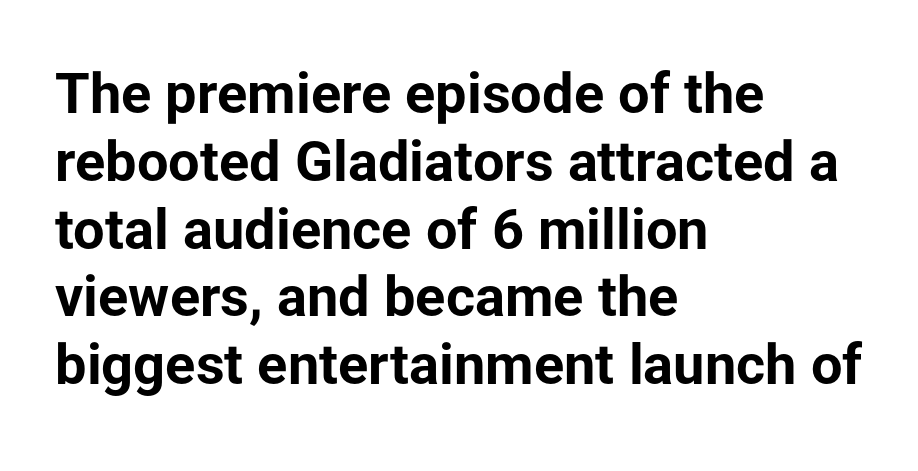
{"serif": "no", "italic": "no", "bold": "yes", "weight": "bold", "width": "normal", "stroke_contrast": "low", "x_height": "medium", "monospaced": "no", "underline": "no", "align": "left", "line_spacing_ratio": 1.21, "letter_spacing": "normal", "letter_spacing_em": 0.0, "glyph_px": 56}
